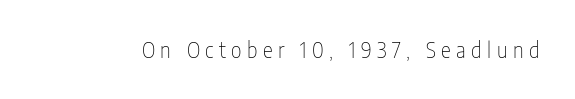
The image shows 21 px text type, upright; set unusually wide letter spacing (+0.26 em), not underlined.
